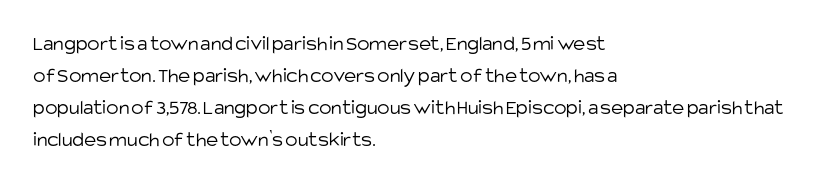
The image shows 21 px text type, upright; set left-aligned, normal line spacing (1.53x), normal letter spacing, not underlined.
